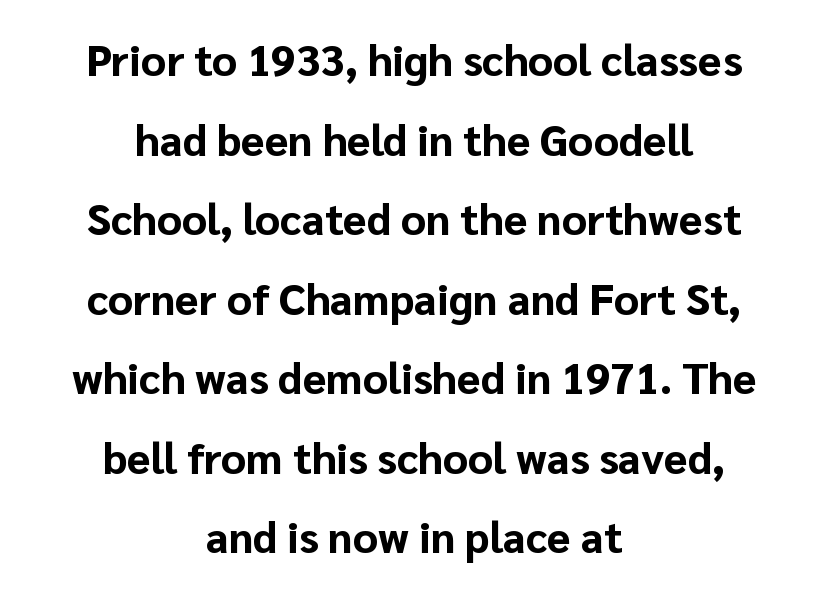
Q: Is the text bold? A: Yes.
Q: Is the text italic (slanted)? A: No, it is upright.
Q: Is the typeface a serif or a sans-serif typeface? A: Sans-serif.
Q: Is the text underlined? A: No.
Q: How is the paragraph aligned? A: Centered.
Q: Is the spacing between letters normal or unusually wide? A: Normal.
Q: Width (condensed, normal, or wide)? A: Normal.
Q: Stroke contrast? A: Low.
Q: x-height? A: Medium.
Q: Monospaced? A: No.
